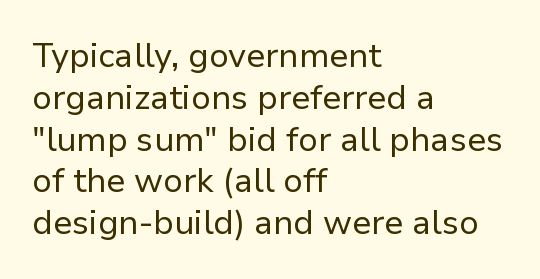
Q: Is the text bold? A: No.
Q: Is the text italic (slanted)? A: No, it is upright.
Q: Is the typeface a serif or a sans-serif typeface? A: Sans-serif.
Q: Is the text underlined? A: No.
Q: How is the paragraph aligned? A: Left-aligned.
Q: Is the spacing between letters normal or unusually wide? A: Normal.
Q: Width (condensed, normal, or wide)? A: Normal.
Q: Stroke contrast? A: Low.
Q: x-height? A: Medium.
Q: Monospaced? A: No.
